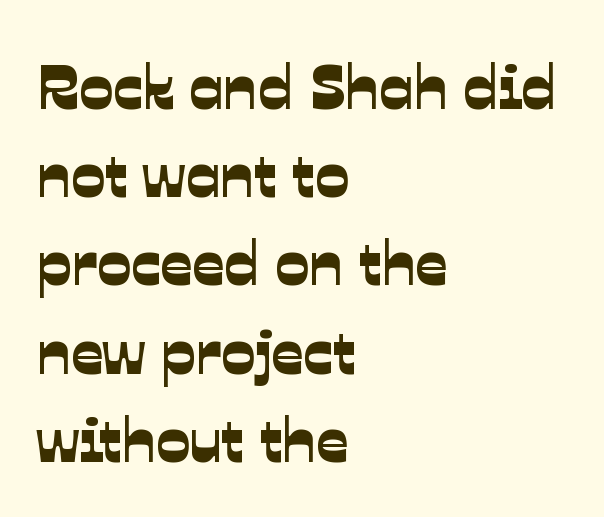
{"serif": "no", "width": "normal", "stroke_contrast": "low", "x_height": "medium", "monospaced": "no", "underline": "no", "align": "left", "line_spacing": "normal", "line_spacing_ratio": 1.4, "letter_spacing": "normal", "letter_spacing_em": 0.0, "glyph_px": 63}
